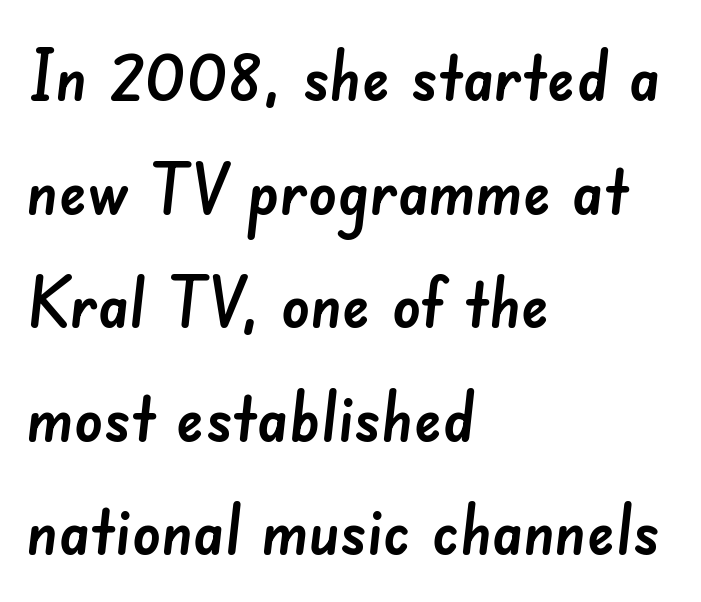
The rows are spaced the way most documents space them. The gaps between neighbouring characters are ordinary and unremarkable. Rule under the text: the space is simply empty. The passage shown is typed in a proportional face where columns would drift. Horizontal alignment here is leftward, the default for most running prose.
